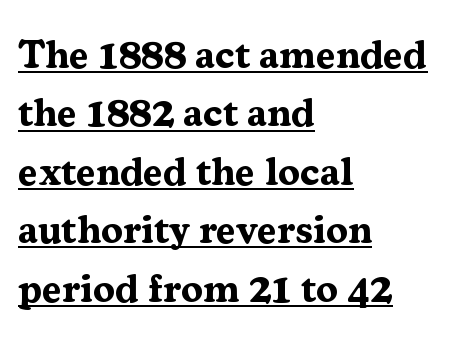
Q: Is the text bold? A: Yes.
Q: Is the text italic (slanted)? A: No, it is upright.
Q: Is the typeface a serif or a sans-serif typeface? A: Serif.
Q: Is the text underlined? A: Yes.
Q: How is the paragraph aligned? A: Left-aligned.
Q: Is the spacing between letters normal or unusually wide? A: Normal.
Q: Is the spacing between lines tight, normal or loose? A: Normal.
Q: Width (condensed, normal, or wide)? A: Normal.
Q: Stroke contrast? A: Medium.
Q: x-height? A: Medium.
Q: Monospaced? A: No.
